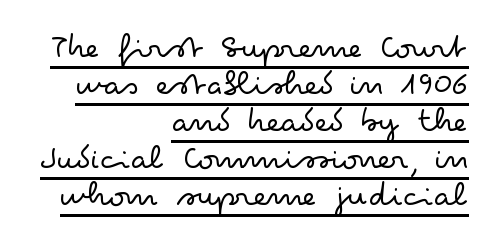
{"serif": "no", "italic": "no", "bold": "no", "weight": "light", "width": "wide", "stroke_contrast": "low", "x_height": "small", "monospaced": "no", "underline": "yes", "align": "right", "line_spacing": "tight", "line_spacing_ratio": 1.03, "letter_spacing": "normal", "letter_spacing_em": 0.0, "glyph_px": 36}
